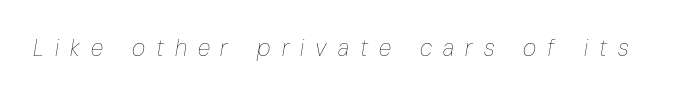
{"italic": "yes", "lean": "right", "slant_degrees": 10, "bold": "no", "underline": "no", "letter_spacing": "wide", "letter_spacing_em": 0.48, "glyph_px": 23}
